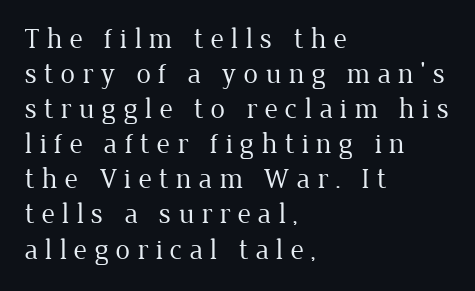
Q: Is the text bold? A: No.
Q: Is the text italic (slanted)? A: No, it is upright.
Q: Is the typeface a serif or a sans-serif typeface? A: Serif.
Q: Is the text underlined? A: No.
Q: How is the paragraph aligned? A: Left-aligned.
Q: Is the spacing between letters normal or unusually wide? A: Unusually wide.
Q: Width (condensed, normal, or wide)? A: Normal.
Q: Stroke contrast? A: Low.
Q: x-height? A: Medium.
Q: Monospaced? A: No.
